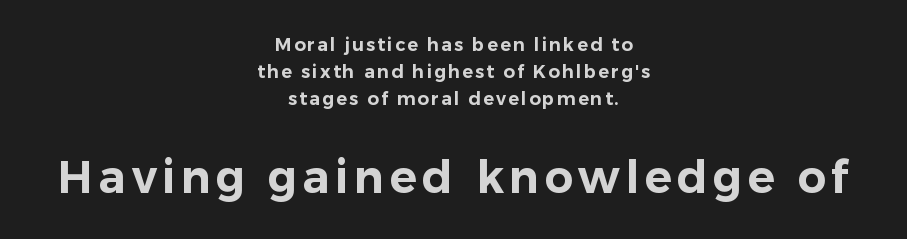
The image shows 45 px sans-serif type, upright; set centered, normal line spacing (1.49x), not underlined; the second (bottom) block is 2.5x larger; low stroke contrast and a medium x-height.
